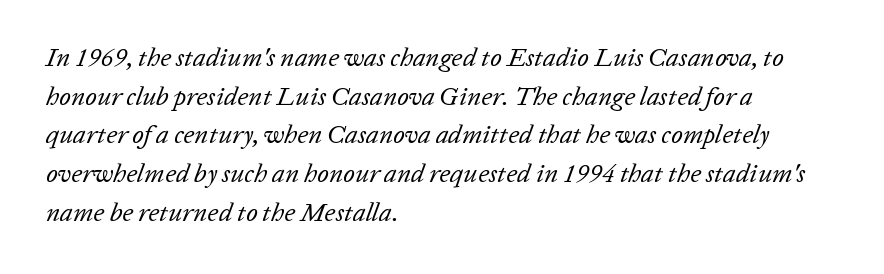
Words appear dense and cohesive because spacing is normal. Check the space under the baseline: it is left empty. Weight: regular or lighter. Vertically, the passage feels balanced, rows spaced as you'd expect.
